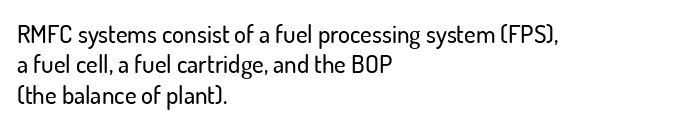
The typography opts for an upright posture over an oblique one. The letterforms sit shoulder to shoulder at normal distance. Compared with a centered layout, this one pins lines to the left instead. Descenders are the only things crossing below the line.
